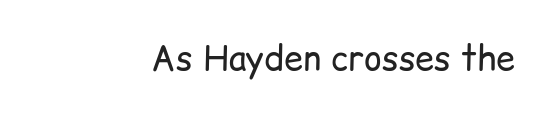
{"serif": "no", "italic": "no", "bold": "no", "weight": "regular", "width": "normal", "stroke_contrast": "low", "x_height": "medium", "monospaced": "no", "underline": "no", "letter_spacing": "normal", "letter_spacing_em": 0.0, "glyph_px": 34}
